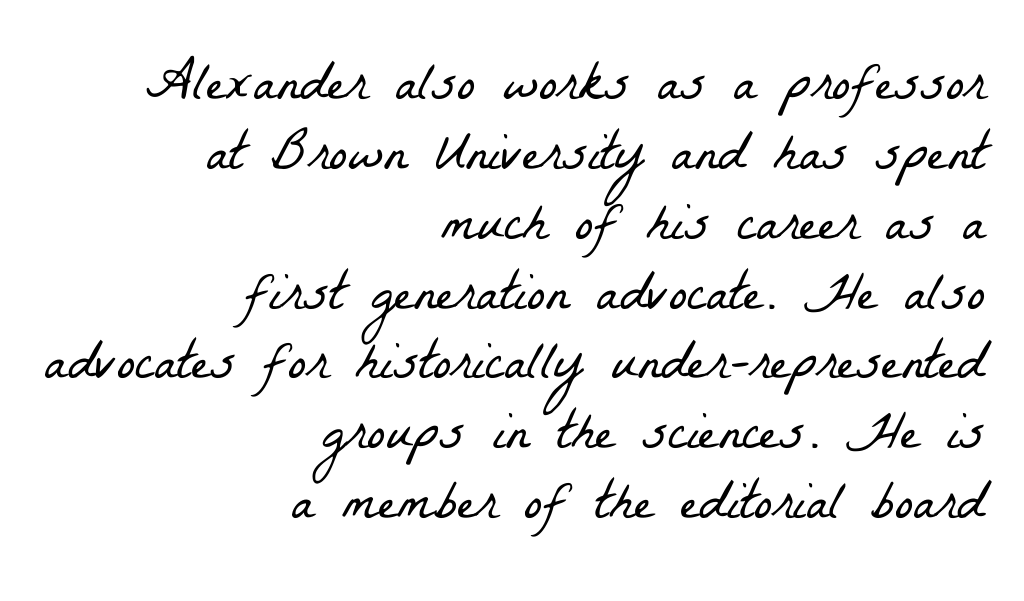
Q: Is the text bold? A: No.
Q: Is the typeface a serif or a sans-serif typeface? A: Serif.
Q: Is the text underlined? A: No.
Q: How is the paragraph aligned? A: Right-aligned.
Q: Is the spacing between letters normal or unusually wide? A: Normal.
Q: Is the spacing between lines tight, normal or loose? A: Normal.
Q: Width (condensed, normal, or wide)? A: Condensed.
Q: Stroke contrast? A: Low.
Q: x-height? A: Medium.
Q: Monospaced? A: No.
